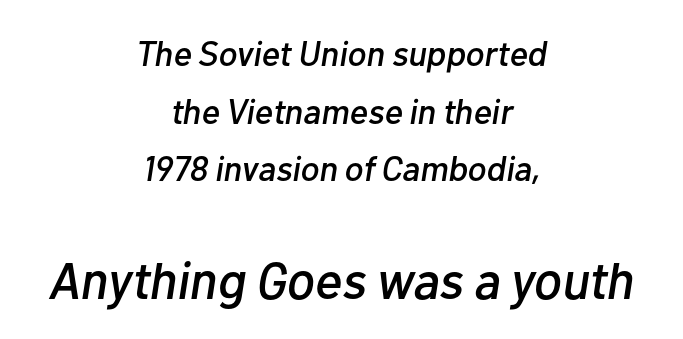
Q: Is the text italic (slanted)? A: Yes, it leans right by about 10 degrees.
Q: Is the text underlined? A: No.
Q: How is the paragraph aligned? A: Centered.
Q: Is the spacing between letters normal or unusually wide? A: Normal.
Q: Is the spacing between lines tight, normal or loose? A: Normal.
Q: Which block of text is set in a larger size, the first (top) or the second (bottom)? A: The second (bottom) one.
Q: Width (condensed, normal, or wide)? A: Normal.
Q: Stroke contrast? A: Low.
Q: x-height? A: Medium.
Q: Monospaced? A: No.
